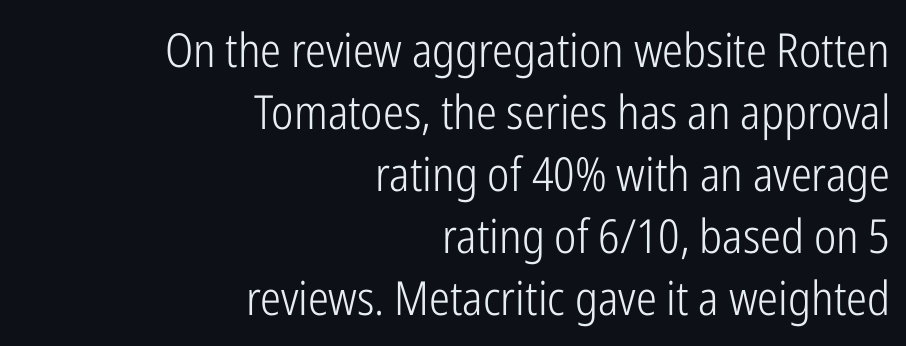
Q: Is the text bold? A: No.
Q: Is the text italic (slanted)? A: No, it is upright.
Q: Is the typeface a serif or a sans-serif typeface? A: Sans-serif.
Q: Is the text underlined? A: No.
Q: How is the paragraph aligned? A: Right-aligned.
Q: Is the spacing between letters normal or unusually wide? A: Normal.
Q: Is the spacing between lines tight, normal or loose? A: Normal.
Q: Width (condensed, normal, or wide)? A: Condensed.
Q: Stroke contrast? A: Low.
Q: x-height? A: Medium.
Q: Monospaced? A: No.
